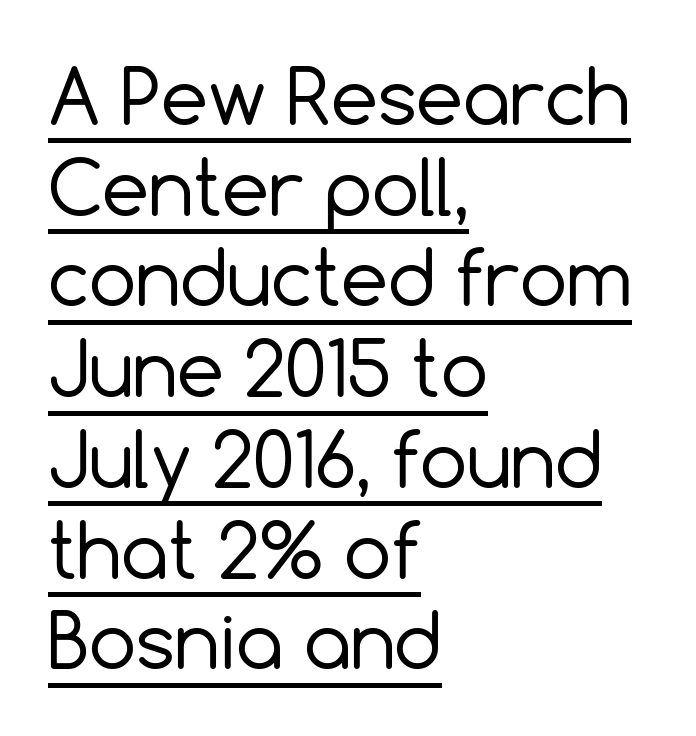
Q: Is the text bold? A: No.
Q: Is the text italic (slanted)? A: No, it is upright.
Q: Is the typeface a serif or a sans-serif typeface? A: Sans-serif.
Q: Is the text underlined? A: Yes.
Q: How is the paragraph aligned? A: Left-aligned.
Q: Is the spacing between letters normal or unusually wide? A: Normal.
Q: Width (condensed, normal, or wide)? A: Normal.
Q: x-height? A: Medium.
Q: Monospaced? A: No.
